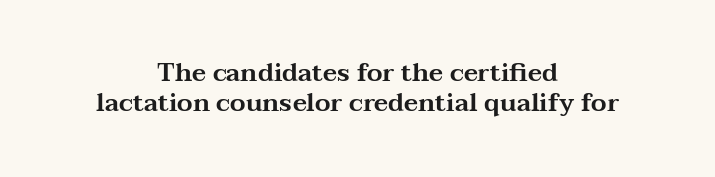
Q: Is the text italic (slanted)? A: No, it is upright.
Q: Is the text underlined? A: No.
Q: How is the paragraph aligned? A: Centered.
Q: Is the spacing between letters normal or unusually wide? A: Normal.
